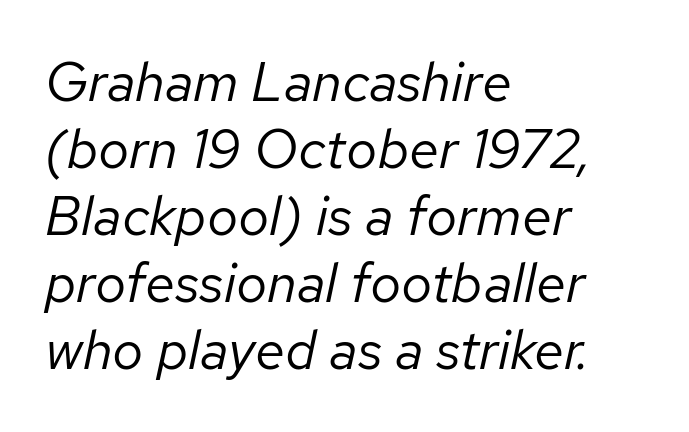
Q: Is the text bold? A: No.
Q: Is the text italic (slanted)? A: Yes, it leans right by about 12 degrees.
Q: Is the text underlined? A: No.
Q: How is the paragraph aligned? A: Left-aligned.
Q: Is the spacing between letters normal or unusually wide? A: Normal.
Q: Width (condensed, normal, or wide)? A: Normal.
Q: Stroke contrast? A: Low.
Q: x-height? A: Medium.
Q: Monospaced? A: No.
